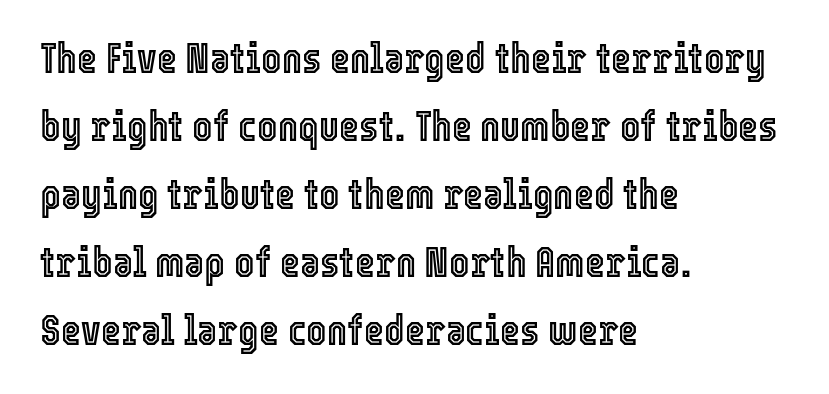
{"italic": "no", "width": "condensed", "x_height": "medium", "monospaced": "no", "underline": "no", "align": "left", "line_spacing": "normal", "line_spacing_ratio": 1.58, "letter_spacing": "normal", "letter_spacing_em": 0.0, "glyph_px": 43}
